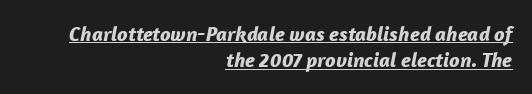
Q: Is the text bold? A: Yes.
Q: Is the text italic (slanted)? A: Yes, it leans right by about 12 degrees.
Q: Is the text underlined? A: Yes.
Q: How is the paragraph aligned? A: Right-aligned.
Q: Is the spacing between letters normal or unusually wide? A: Normal.
Q: Is the spacing between lines tight, normal or loose? A: Normal.
